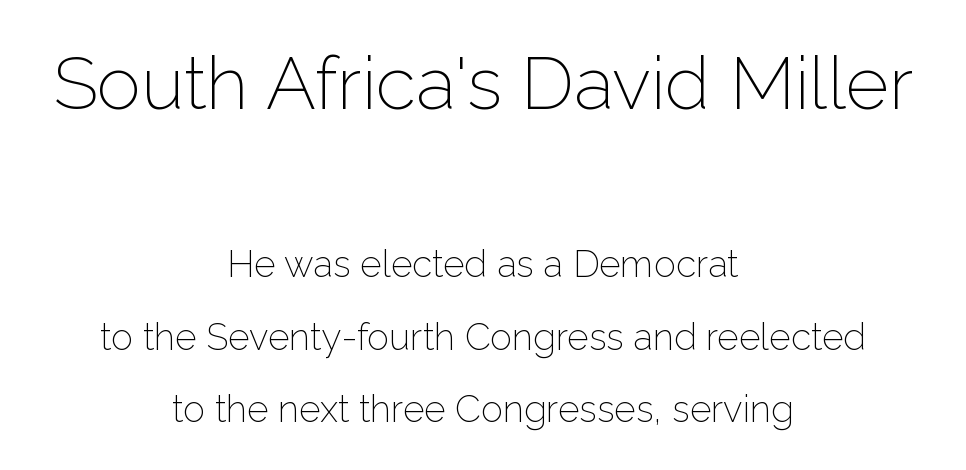
Q: Is the text bold? A: No.
Q: Is the text italic (slanted)? A: No, it is upright.
Q: Is the typeface a serif or a sans-serif typeface? A: Sans-serif.
Q: Is the text underlined? A: No.
Q: How is the paragraph aligned? A: Centered.
Q: Is the spacing between letters normal or unusually wide? A: Normal.
Q: Is the spacing between lines tight, normal or loose? A: Loose.
Q: Which block of text is set in a larger size, the first (top) or the second (bottom)? A: The first (top) one.
Q: Width (condensed, normal, or wide)? A: Normal.
Q: Stroke contrast? A: Low.
Q: x-height? A: Medium.
Q: Monospaced? A: No.
